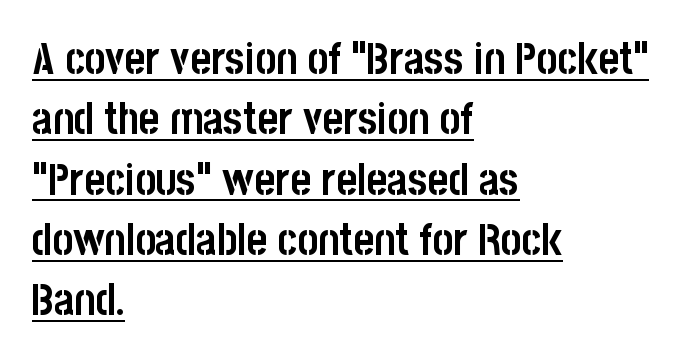
Think of a printed novel: that variable character pitch is what you see here. Successive baselines arrive at the customary interval. The letters stand upright; this is a roman face. In designer terms, the underline attribute is active on this setting. Compared with typical body copy, the letter spacing here is the same. This rendering employs a face without finishing strokes, i.e., a sans-serif.
